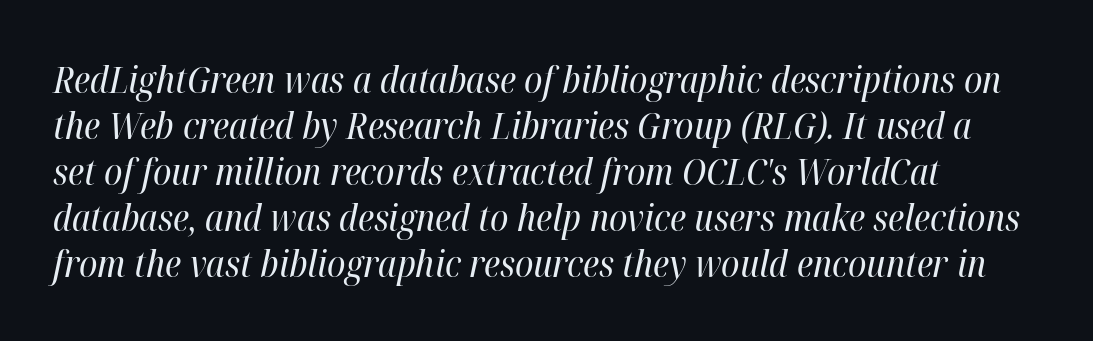
Q: Is the text bold? A: No.
Q: Is the text italic (slanted)? A: Yes, it leans right by about 12 degrees.
Q: Is the text underlined? A: No.
Q: How is the paragraph aligned? A: Left-aligned.
Q: Is the spacing between letters normal or unusually wide? A: Normal.
Q: Width (condensed, normal, or wide)? A: Condensed.
Q: Stroke contrast? A: High.
Q: x-height? A: Medium.
Q: Monospaced? A: No.
